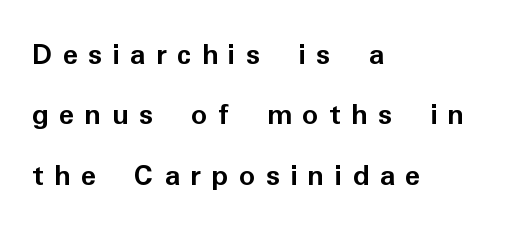
The image shows 32 px semibold sans-serif type, upright; set left-aligned, line spacing 1.89x, unusually wide letter spacing (+0.32 em), not underlined; low stroke contrast and a medium x-height.
